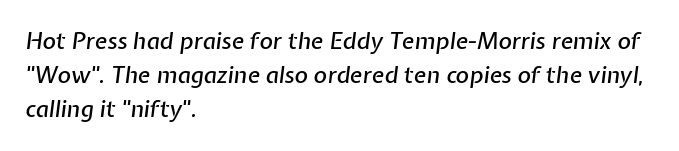
There is no visible air inserted between adjacent glyphs. The rendering anchors every line to the left-hand side. The specimen omits any rule beneath the text block's lines. Line spacing here is normal.
